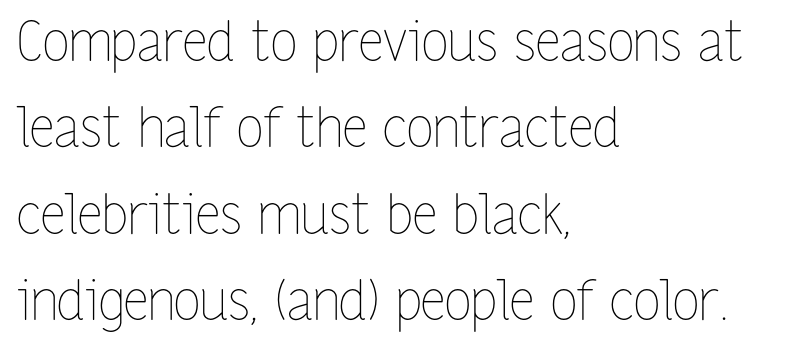
{"italic": "no", "bold": "no", "weight": "thin", "width": "condensed", "stroke_contrast": "low", "x_height": "medium", "monospaced": "no", "underline": "no", "align": "left", "line_spacing": "normal", "line_spacing_ratio": 1.57, "letter_spacing": "normal", "letter_spacing_em": 0.0, "glyph_px": 55}
